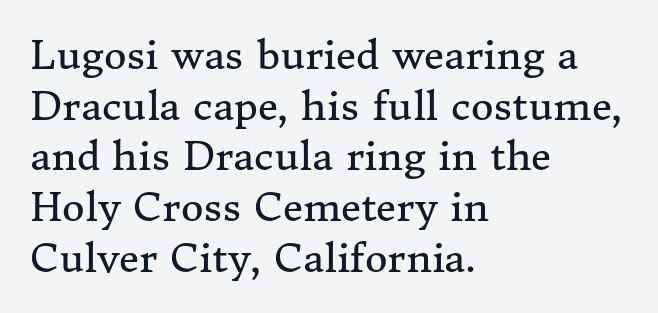
No extra ink here — the face is not bold. Unlike a clean sans, this face finishes its strokes with serifs. Do the characters align in a grid? No, the font is proportional. Does the leading feel generous? No, just average.
